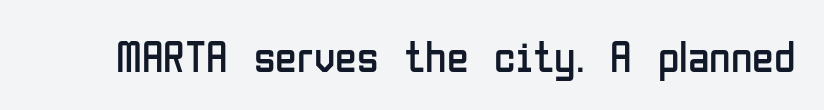
{"serif": "no", "italic": "no", "bold": "no", "weight": "regular", "width": "condensed", "stroke_contrast": "low", "x_height": "medium", "monospaced": "no", "underline": "no", "letter_spacing": "normal", "letter_spacing_em": 0.0, "glyph_px": 44}
